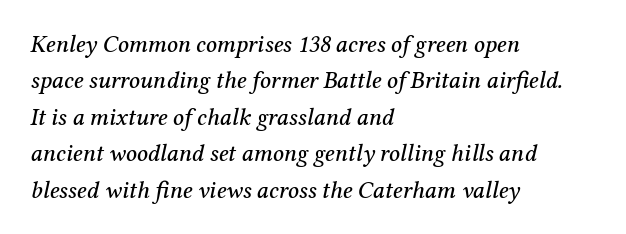
The image shows 24 px text type, italic (leaning right); set left-aligned, normal line spacing (1.52x), normal letter spacing, not underlined.
